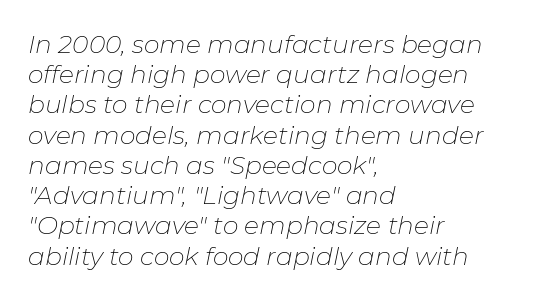
{"italic": "yes", "lean": "right", "slant_degrees": 11, "bold": "no", "underline": "no", "align": "left", "line_spacing_ratio": 1.21, "letter_spacing": "normal", "letter_spacing_em": 0.0, "glyph_px": 25}
